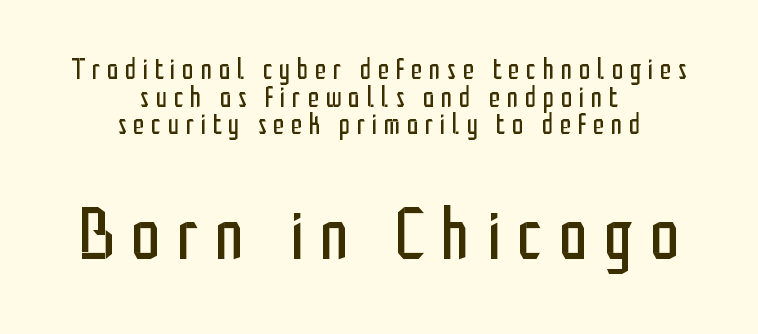
Q: Is the text bold? A: No.
Q: Is the text italic (slanted)? A: No, it is upright.
Q: Is the typeface a serif or a sans-serif typeface? A: Sans-serif.
Q: Is the text underlined? A: No.
Q: How is the paragraph aligned? A: Centered.
Q: Is the spacing between letters normal or unusually wide? A: Unusually wide.
Q: Is the spacing between lines tight, normal or loose? A: Tight.
Q: Which block of text is set in a larger size, the first (top) or the second (bottom)? A: The second (bottom) one.
Q: Width (condensed, normal, or wide)? A: Condensed.
Q: Stroke contrast? A: Low.
Q: x-height? A: Medium.
Q: Monospaced? A: No.
